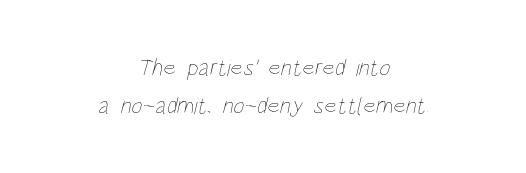
Q: Is the text bold? A: No.
Q: Is the text underlined? A: No.
Q: How is the paragraph aligned? A: Centered.
Q: Is the spacing between letters normal or unusually wide? A: Normal.
Q: Is the spacing between lines tight, normal or loose? A: Normal.
